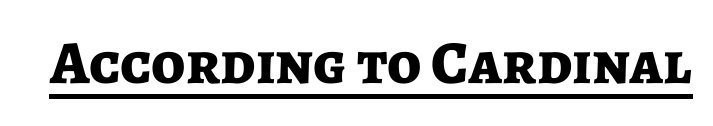
Q: Is the text bold? A: Yes.
Q: Is the text italic (slanted)? A: No, it is upright.
Q: Is the typeface a serif or a sans-serif typeface? A: Sans-serif.
Q: Is the text underlined? A: Yes.
Q: Is the spacing between letters normal or unusually wide? A: Normal.
Q: Width (condensed, normal, or wide)? A: Normal.
Q: Stroke contrast? A: Low.
Q: x-height? A: Medium.
Q: Monospaced? A: No.
